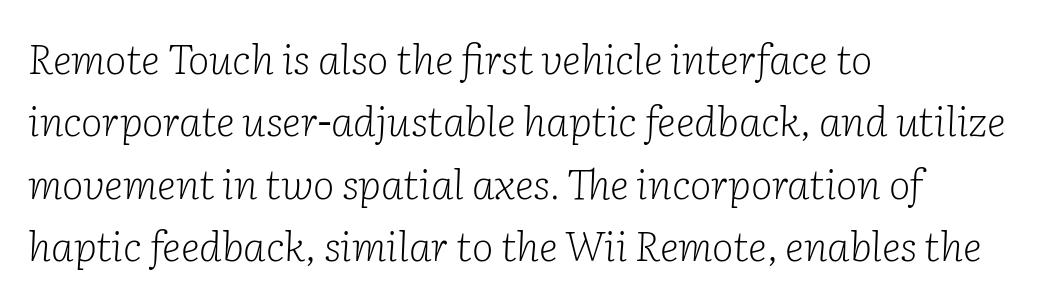
{"serif": "yes", "italic": "yes", "lean": "right", "slant_degrees": 2, "bold": "no", "weight": "light", "width": "normal", "stroke_contrast": "low", "x_height": "medium", "monospaced": "no", "underline": "no", "align": "left", "line_spacing": "normal", "line_spacing_ratio": 1.52, "letter_spacing": "normal", "letter_spacing_em": 0.0, "glyph_px": 41}
